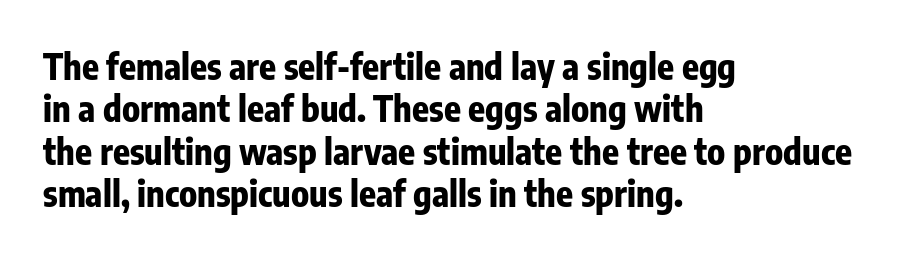
{"serif": "no", "italic": "no", "bold": "yes", "weight": "bold", "width": "condensed", "stroke_contrast": "low", "x_height": "medium", "monospaced": "no", "underline": "no", "align": "left", "line_spacing_ratio": 1.21, "letter_spacing": "normal", "letter_spacing_em": 0.0, "glyph_px": 35}
